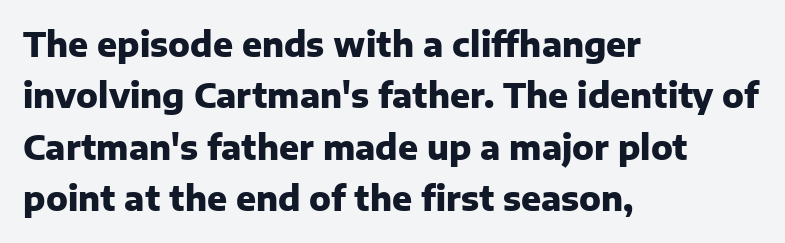
The image shows 33 px heavy sans-serif type, upright; set left-aligned, normal line spacing (1.56x), normal letter spacing, not underlined; low stroke contrast and a medium x-height.
